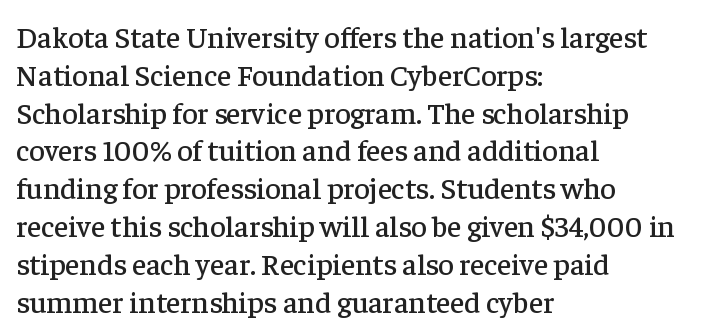
I'd call this a serif setting — the letters wear small feet. The rendering uses natural spacing where letterforms have individual widths. The baseline area is clear. In terms of posture, this sample is upright. This sample keeps an unexceptional amount of space between lines.
